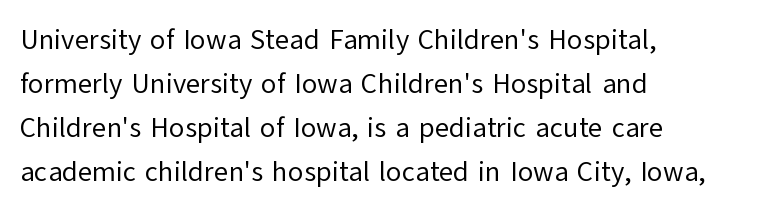
Unlike a traditional serif, this face leaves its strokes unadorned. Leftover space on each line is placed entirely after the last word. Is this a fixed-width face? No — the glyphs have proportional, varying widths. Has an underline been added? It has not. Style check: upright. Each stroke keeps to a modest, everyday thickness or less.
